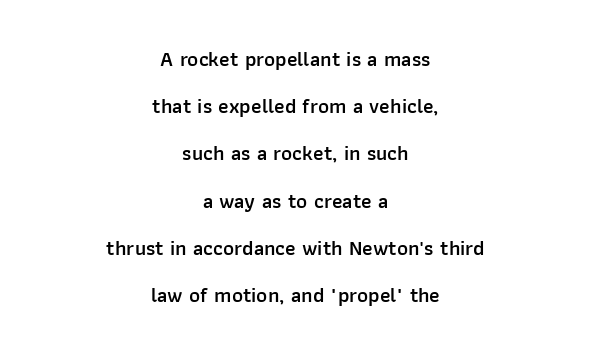
{"italic": "no", "bold": "semi", "underline": "no", "align": "center", "line_spacing": "loose", "line_spacing_ratio": 2.25, "letter_spacing": "normal", "letter_spacing_em": 0.0, "glyph_px": 21}
